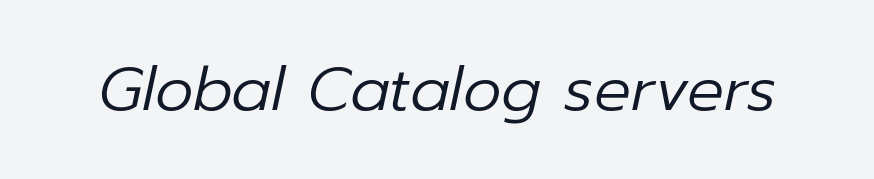
{"italic": "yes", "lean": "right", "slant_degrees": 12, "bold": "no", "weight": "regular", "width": "normal", "stroke_contrast": "low", "x_height": "medium", "monospaced": "no", "underline": "no", "letter_spacing": "normal", "letter_spacing_em": 0.0, "glyph_px": 61}
